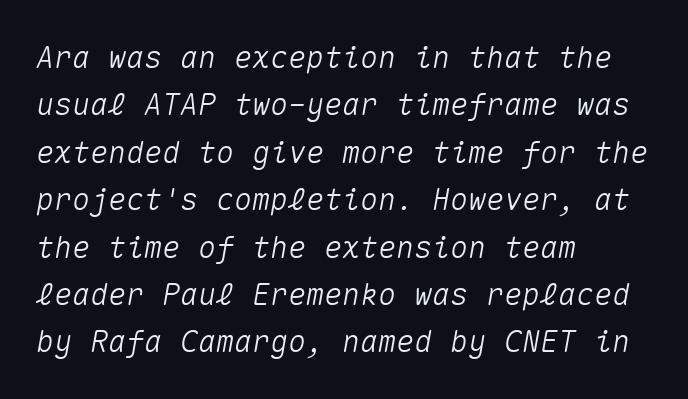
{"italic": "yes", "lean": "right", "slant_degrees": 10, "width": "normal", "stroke_contrast": "medium", "x_height": "medium", "monospaced": "yes", "underline": "no", "align": "left", "line_spacing": "normal", "line_spacing_ratio": 1.58, "letter_spacing": "normal", "letter_spacing_em": 0.0, "glyph_px": 30}
